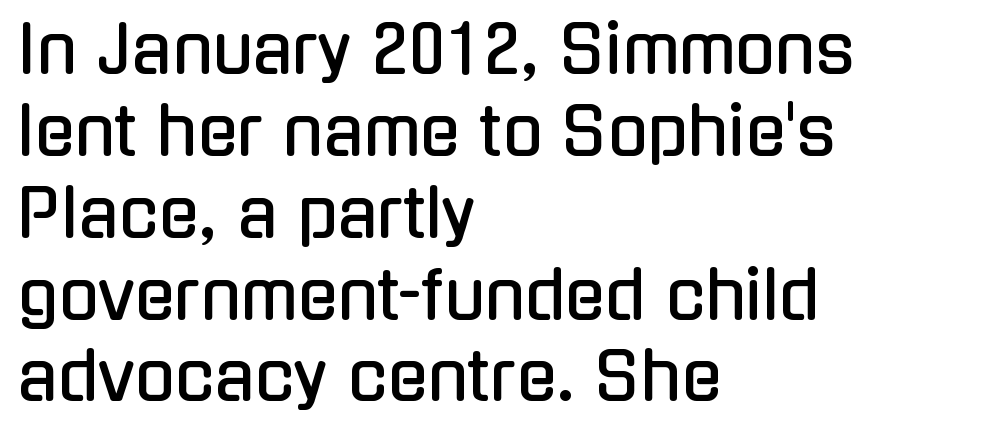
Q: Is the text italic (slanted)? A: No, it is upright.
Q: Is the typeface a serif or a sans-serif typeface? A: Sans-serif.
Q: Is the text underlined? A: No.
Q: How is the paragraph aligned? A: Left-aligned.
Q: Is the spacing between letters normal or unusually wide? A: Normal.
Q: Width (condensed, normal, or wide)? A: Condensed.
Q: Stroke contrast? A: Low.
Q: x-height? A: Medium.
Q: Monospaced? A: No.
